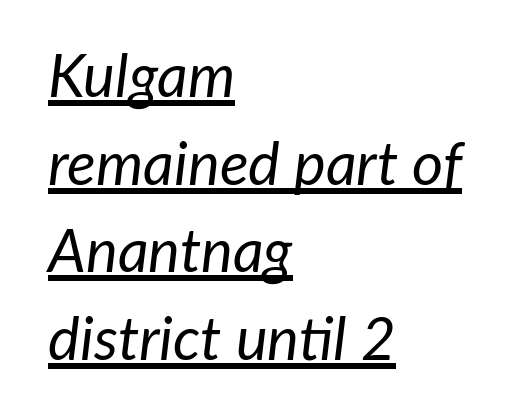
The image shows 60 px regular-weight type, italic (leaning right); set left-aligned, normal line spacing (1.46x), normal letter spacing, underlined; low stroke contrast and a medium x-height.
